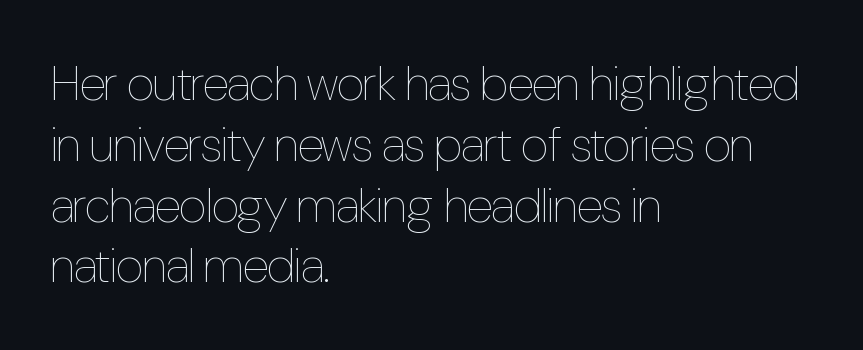
{"italic": "no", "bold": "no", "weight": "thin", "width": "condensed", "stroke_contrast": "low", "x_height": "medium", "monospaced": "no", "underline": "no", "align": "left", "line_spacing_ratio": 1.24, "letter_spacing": "normal", "letter_spacing_em": 0.0, "glyph_px": 49}
